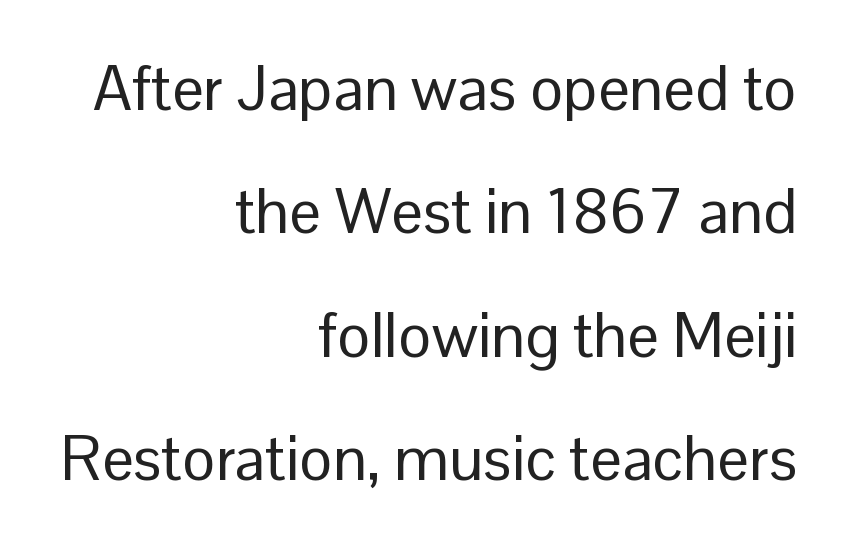
The image shows 63 px regular-weight sans-serif type, upright; set right-aligned, loose line spacing (1.96x), normal letter spacing, not underlined; low stroke contrast and a medium x-height.
